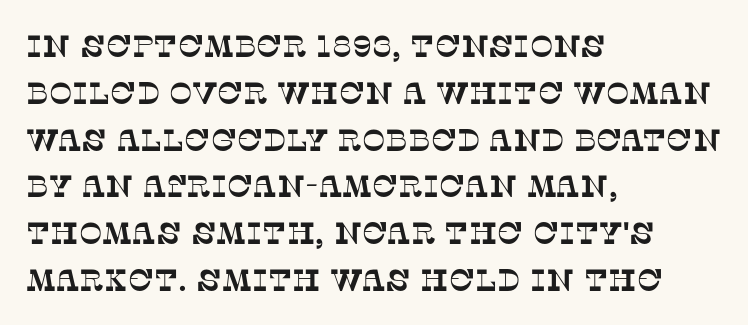
The image shows 31 px serif type; set left-aligned, normal line spacing (1.51x), normal letter spacing, not underlined; low stroke contrast and a large x-height.
